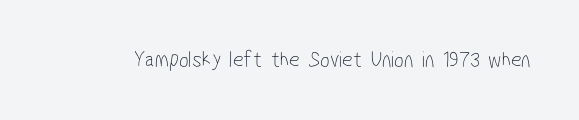
{"bold": "no", "underline": "no", "letter_spacing": "normal", "letter_spacing_em": 0.0, "glyph_px": 23}
